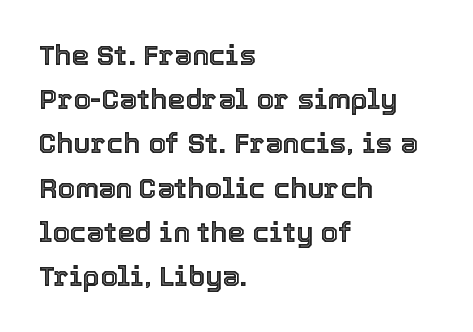
{"italic": "no", "width": "normal", "x_height": "medium", "monospaced": "no", "underline": "no", "align": "left", "line_spacing": "normal", "line_spacing_ratio": 1.58, "letter_spacing": "normal", "letter_spacing_em": 0.0, "glyph_px": 28}
